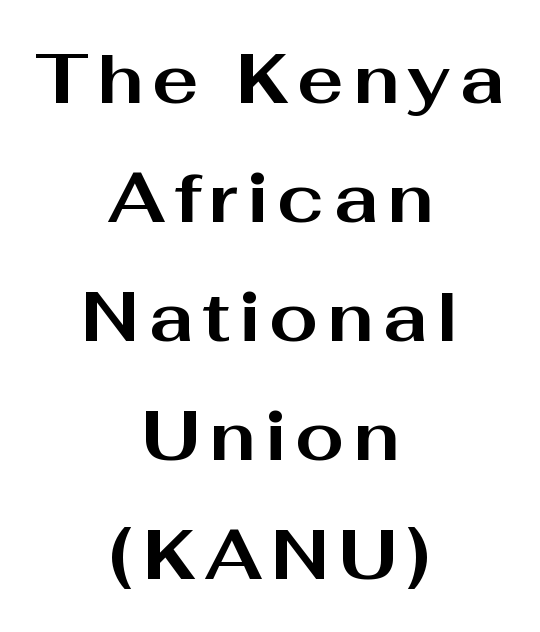
{"serif": "no", "italic": "no", "bold": "yes", "weight": "bold", "width": "wide", "stroke_contrast": "medium", "x_height": "medium", "monospaced": "no", "underline": "no", "align": "center", "line_spacing": "normal", "line_spacing_ratio": 1.7, "glyph_px": 70}
